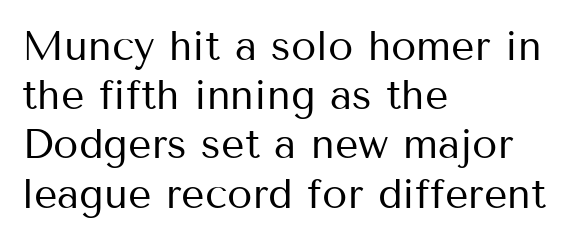
{"serif": "no", "italic": "no", "bold": "no", "weight": "regular", "width": "normal", "stroke_contrast": "medium", "x_height": "medium", "monospaced": "no", "underline": "no", "align": "left", "line_spacing_ratio": 1.2, "letter_spacing": "normal", "letter_spacing_em": 0.0, "glyph_px": 41}
